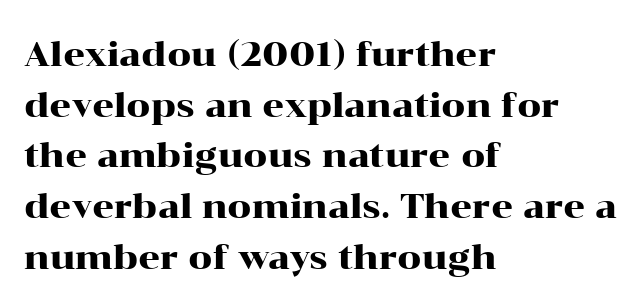
A normal amount of white space separates one row of letters from the next. Do the characters align in a grid? No, the font is proportional. You could call the tracking neutral — neither tight nor loose. This is roman type, the default non-slanted kind.
